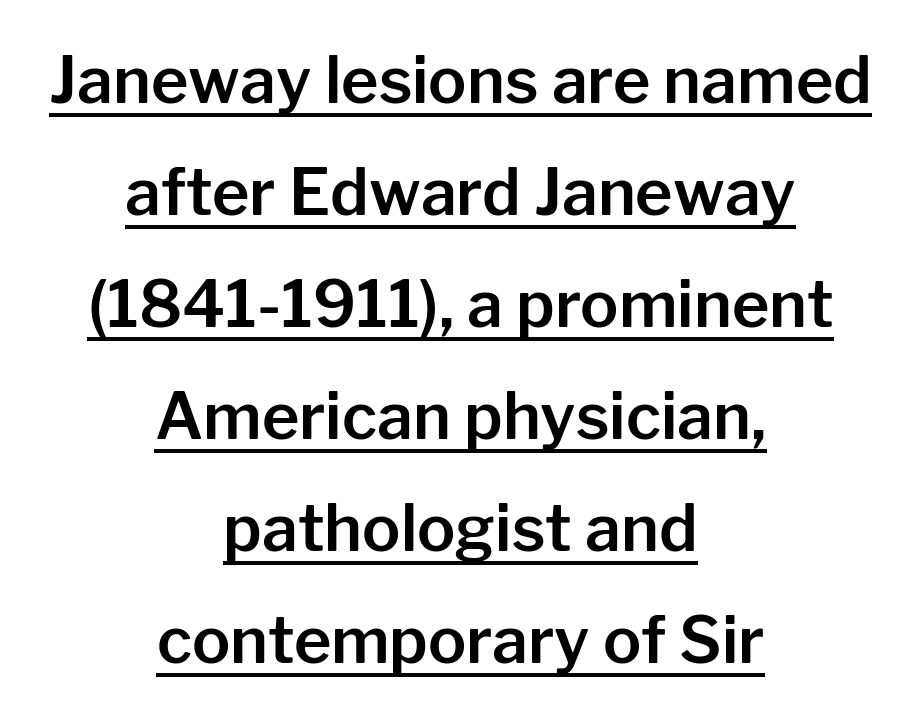
The image shows 64 px sans-serif type, upright; set centered, line spacing 1.75x, normal letter spacing, underlined; low stroke contrast and a medium x-height.
